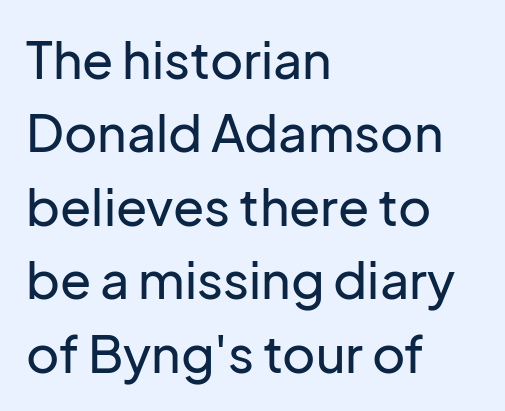
Each letter keeps its own natural width here, so spacing adapts to shape. Short and long lines alike share a common starting point at left. This is sans-serif lettering, the kind often seen on screens and signage. A typesetter would call this leading conventional body-copy spacing. Plain, unruled lines of type.
